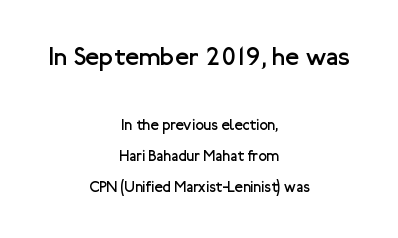
{"italic": "no", "bold": "no", "underline": "no", "align": "center", "line_spacing": "loose", "line_spacing_ratio": 2.08, "letter_spacing": "normal", "letter_spacing_em": 0.0, "larger_block": "first", "size_ratio": 1.73, "glyph_px": 26}
